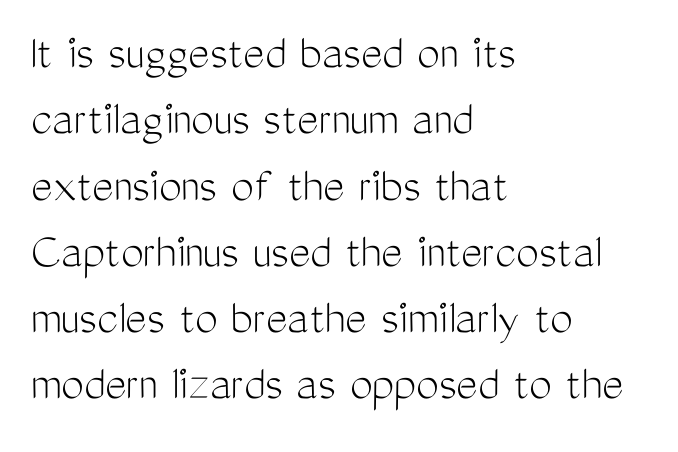
The characters display no serif detailing; their extremities are plain. The rendering uses natural spacing where letterforms have individual widths. Regarding leading, the lines here are spaced in the standard way. You could call the tracking neutral — neither tight nor loose. A roman cut, with each character standing at attention.
